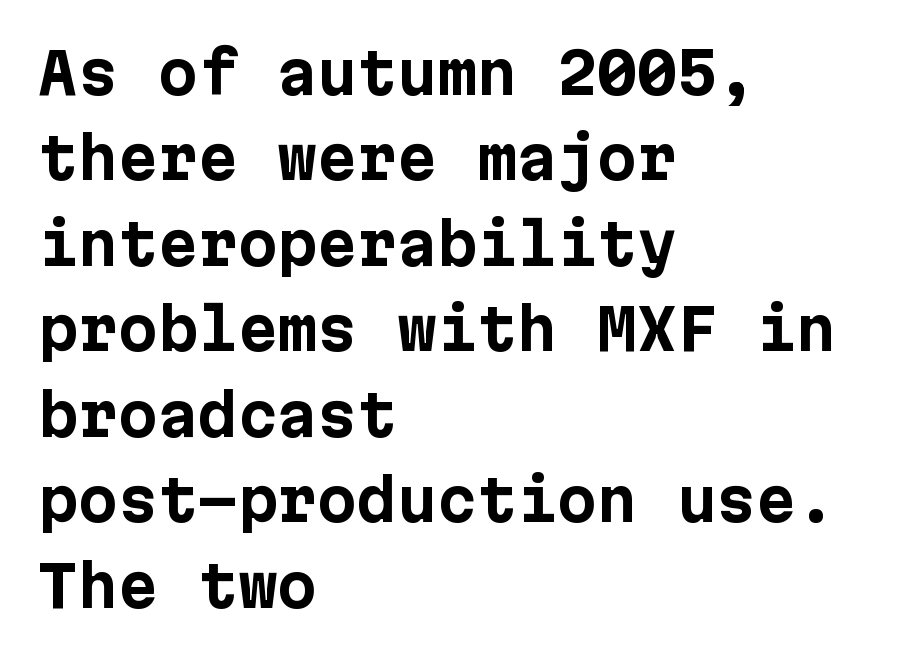
As a designer I'd log this as weight 700, bold. Vertical strokes here are truly vertical. Vertical spacing — default. Line beginnings align vertically; line endings do not. Plain, unruled lines of type. Are there feet on the stems? There aren't — it's a sans.
